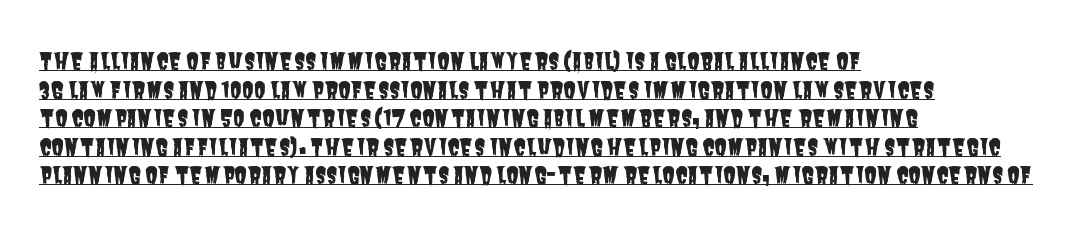
The image shows 23 px text type; set left-aligned, line spacing 1.24x, normal letter spacing, underlined.
